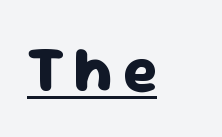
Q: Is the text bold? A: Yes.
Q: Is the text italic (slanted)? A: No, it is upright.
Q: Is the typeface a serif or a sans-serif typeface? A: Sans-serif.
Q: Is the text underlined? A: Yes.
Q: Width (condensed, normal, or wide)? A: Normal.
Q: Stroke contrast? A: Low.
Q: x-height? A: Medium.
Q: Monospaced? A: No.
